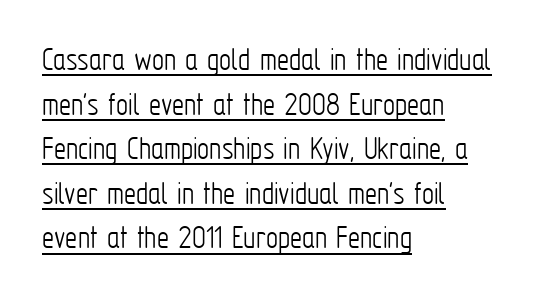
These lines are set flush left with a ragged right edge. The rendering keeps characters at their native spacing. Underline: present. Heaviness? Minimal to ordinary, like unemphasized prose. Italic: no, the glyphs are upright roman.
